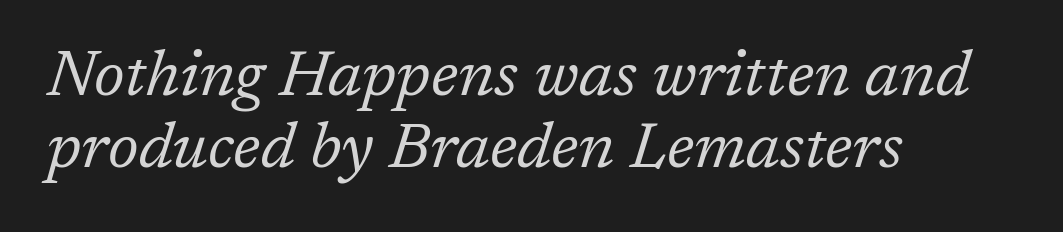
{"serif": "yes", "italic": "yes", "lean": "right", "slant_degrees": 17, "bold": "no", "weight": "regular", "width": "normal", "stroke_contrast": "low", "x_height": "medium", "monospaced": "no", "underline": "no", "align": "left", "line_spacing": "tight", "line_spacing_ratio": 1.13, "letter_spacing": "normal", "letter_spacing_em": 0.0, "glyph_px": 64}
